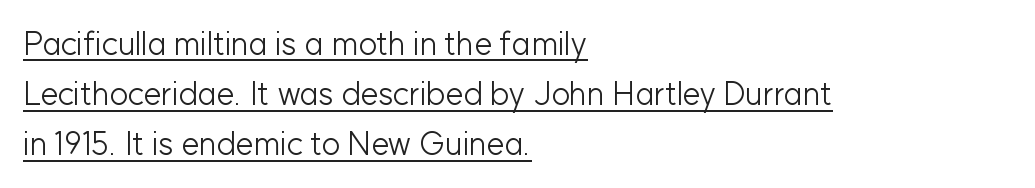
It's the straight-up-and-down kind of type. No extra tracking has been applied to these lines. The face used here is a sans, in the tradition of grotesques and geometrics. Caption: face not bold, strokes unweighted.
